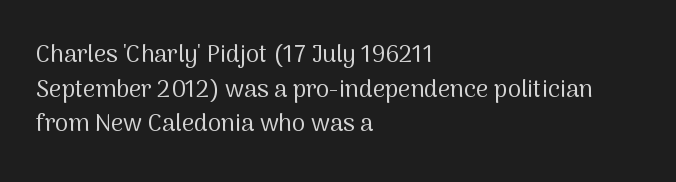
Q: Is the text bold? A: No.
Q: Is the text italic (slanted)? A: No, it is upright.
Q: Is the text underlined? A: No.
Q: How is the paragraph aligned? A: Left-aligned.
Q: Is the spacing between letters normal or unusually wide? A: Normal.
Q: Is the spacing between lines tight, normal or loose? A: Normal.
